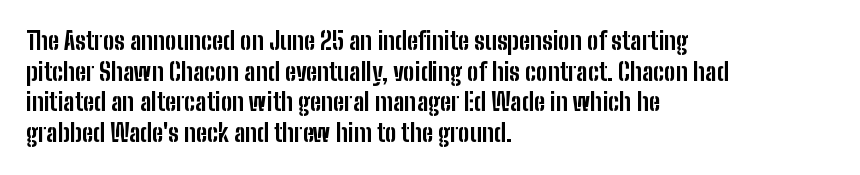
Q: Is the text bold? A: Yes.
Q: Is the text italic (slanted)? A: No, it is upright.
Q: Is the text underlined? A: No.
Q: How is the paragraph aligned? A: Left-aligned.
Q: Is the spacing between letters normal or unusually wide? A: Normal.
Q: Is the spacing between lines tight, normal or loose? A: Normal.
